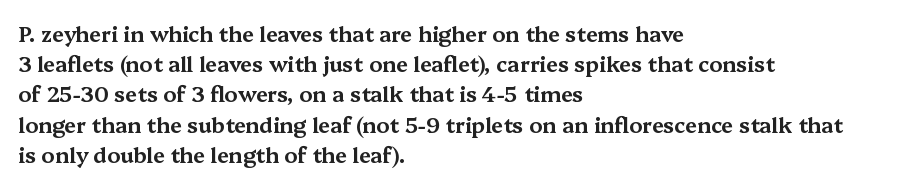
The image shows 21 px text type, upright; set left-aligned, normal line spacing (1.44x), normal letter spacing, not underlined.
